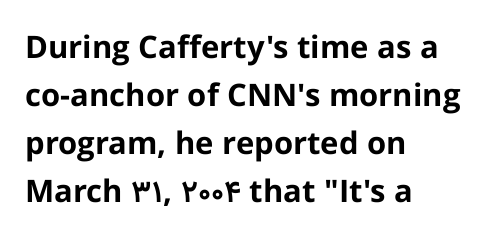
{"serif": "no", "italic": "no", "bold": "yes", "weight": "bold", "width": "normal", "stroke_contrast": "low", "x_height": "medium", "monospaced": "no", "underline": "no", "align": "left", "line_spacing": "normal", "line_spacing_ratio": 1.55, "letter_spacing": "normal", "letter_spacing_em": 0.0, "glyph_px": 31}
